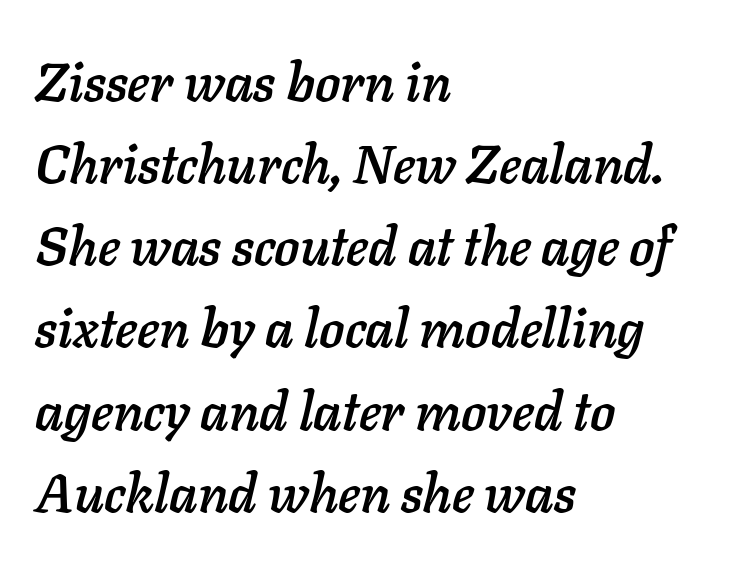
{"italic": "yes", "lean": "right", "slant_degrees": 11, "width": "normal", "stroke_contrast": "low", "x_height": "medium", "monospaced": "no", "underline": "no", "align": "left", "line_spacing": "normal", "line_spacing_ratio": 1.55, "letter_spacing": "normal", "letter_spacing_em": 0.0, "glyph_px": 53}
